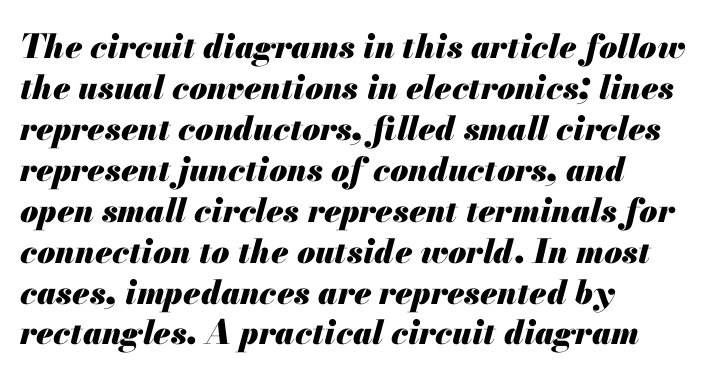
One-word summary of the alignment: left. The rendering keeps characters at their native spacing. The passage shown is emphatically bold. Is this a fixed-width face? No — the glyphs have proportional, varying widths.
